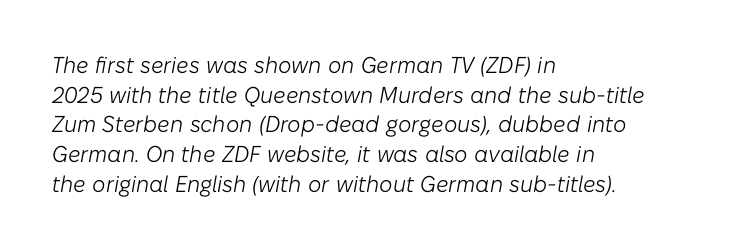
The letters are slanted; this is an italic face. Honestly, the letter spacing is just normal — you wouldn't notice it. Whoever set this chose a conventional vertical rhythm. Clear beneath every line of the passage.
